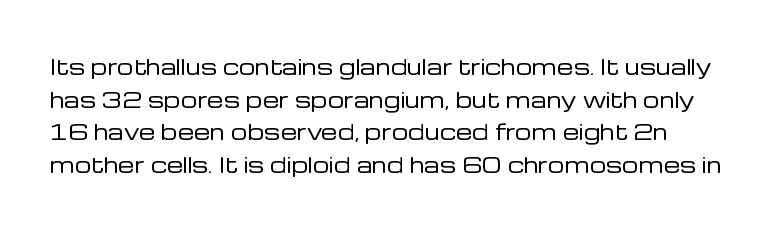
{"italic": "no", "bold": "no", "underline": "no", "line_spacing": "normal", "line_spacing_ratio": 1.55, "letter_spacing": "normal", "letter_spacing_em": 0.0, "glyph_px": 21}
